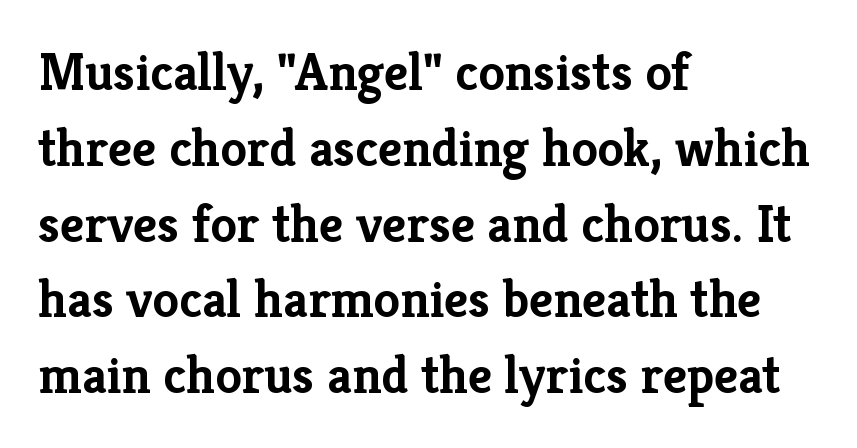
The image shows 53 px semibold serif type, upright; set left-aligned, normal line spacing (1.43x), normal letter spacing, not underlined; low stroke contrast and a medium x-height.
